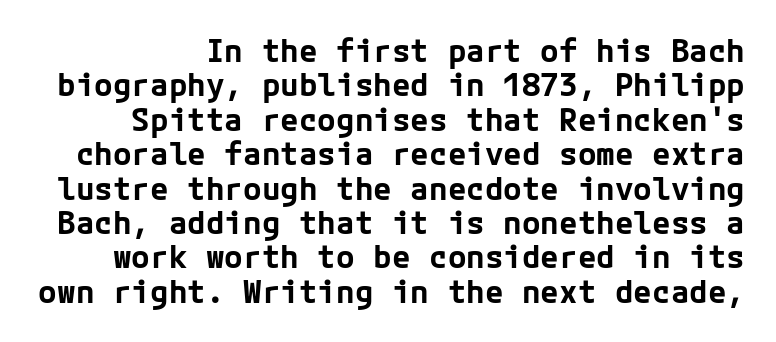
{"serif": "no", "italic": "no", "bold": "yes", "weight": "bold", "width": "normal", "stroke_contrast": "low", "x_height": "medium", "underline": "no", "line_spacing": "tight", "line_spacing_ratio": 1.11, "letter_spacing": "normal", "letter_spacing_em": 0.0, "glyph_px": 31}
